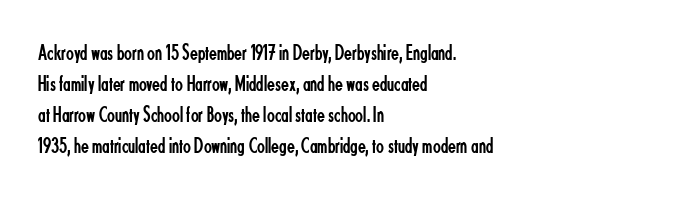
Posture: upright roman. The ragged edge is on the right, which tells us the setting is flush left. Reading down the column, the eye jumps a familiar distance to each next line. The specimen omits any rule beneath the text block's lines. The face looks like a standard text weight, possibly lighter.
